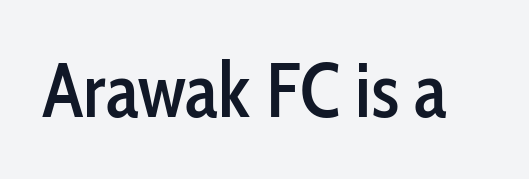
Short note: letters normally spaced. Check under the words: just untouched page. The letters stand upright; this is a roman face. This sample has the flowing, uneven cadence of proportional lettering.
